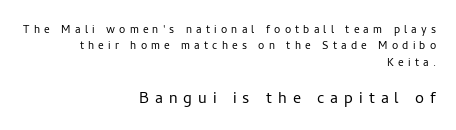
The image shows 20 px text type, upright; set right-aligned, line spacing 1.17x, unusually wide letter spacing (+0.3 em), not underlined; the second (bottom) block is 1.43x larger.
